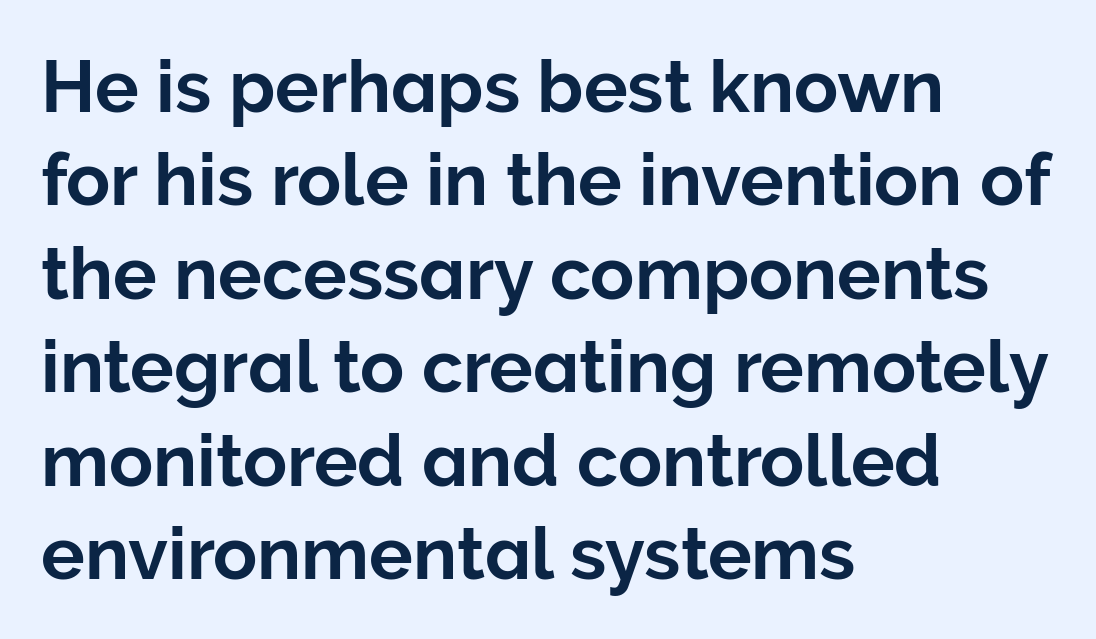
Q: Is the text italic (slanted)? A: No, it is upright.
Q: Is the typeface a serif or a sans-serif typeface? A: Sans-serif.
Q: Is the text underlined? A: No.
Q: How is the paragraph aligned? A: Left-aligned.
Q: Is the spacing between letters normal or unusually wide? A: Normal.
Q: Is the spacing between lines tight, normal or loose? A: Normal.
Q: Width (condensed, normal, or wide)? A: Normal.
Q: Stroke contrast? A: Low.
Q: x-height? A: Medium.
Q: Monospaced? A: No.
